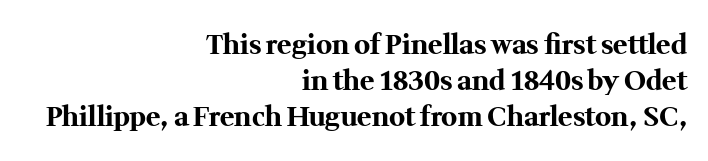
The type is set solid horizontally, with unmodified tracking. Typeset ragged left — the right edge is the straight one. Normally led — the rows are evenly, conventionally spaced. Descenders are the only things crossing below the line. Stroke thickness is high; the sample reads as a true bold. A typesetter would mark this as roman, not italic.
